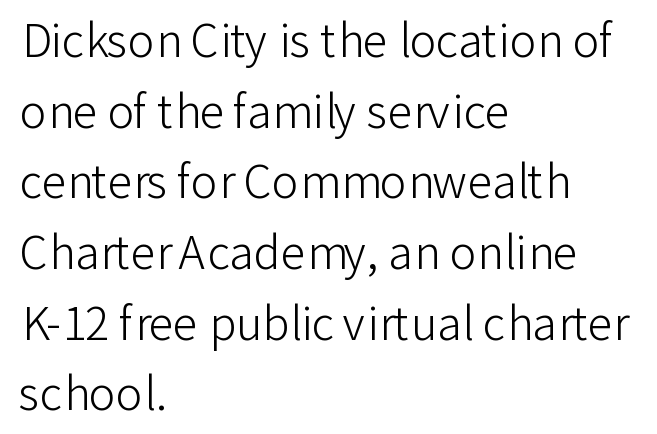
{"serif": "no", "italic": "no", "bold": "no", "weight": "light", "width": "normal", "stroke_contrast": "low", "x_height": "medium", "monospaced": "no", "underline": "no", "align": "left", "line_spacing": "normal", "line_spacing_ratio": 1.57, "letter_spacing": "normal", "letter_spacing_em": 0.0, "glyph_px": 45}
